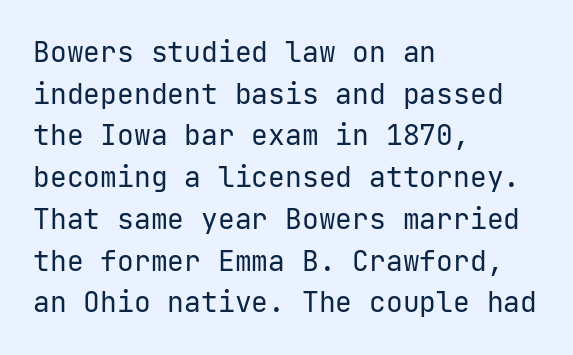
{"serif": "no", "italic": "no", "bold": "no", "weight": "regular", "width": "normal", "stroke_contrast": "low", "x_height": "medium", "underline": "no", "align": "left", "line_spacing": "normal", "line_spacing_ratio": 1.49, "letter_spacing": "normal", "letter_spacing_em": 0.0, "glyph_px": 28}
